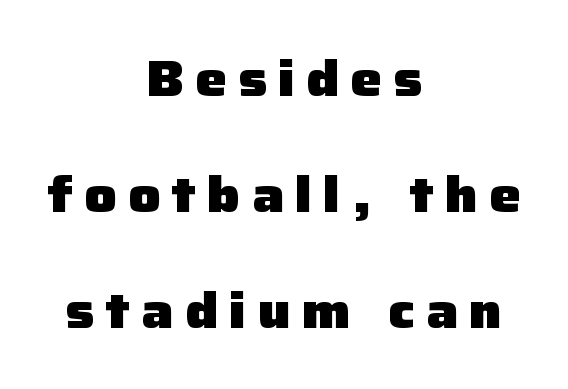
Tall strokes in this sample are plumb rather than angled. The type is letterspaced generously, with wide tracking. The zone under the glyphs is completely vacant. The face used here is proportionally spaced, like ordinary book or web type. Regarding serifs, this sample does without them.
